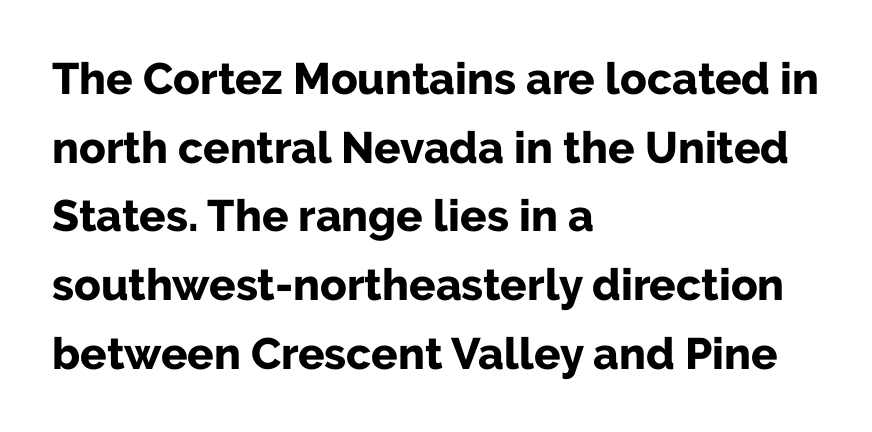
Q: Is the text bold? A: Yes.
Q: Is the text italic (slanted)? A: No, it is upright.
Q: Is the typeface a serif or a sans-serif typeface? A: Sans-serif.
Q: Is the text underlined? A: No.
Q: How is the paragraph aligned? A: Left-aligned.
Q: Is the spacing between letters normal or unusually wide? A: Normal.
Q: Is the spacing between lines tight, normal or loose? A: Normal.
Q: Width (condensed, normal, or wide)? A: Normal.
Q: Stroke contrast? A: Low.
Q: x-height? A: Medium.
Q: Monospaced? A: No.
